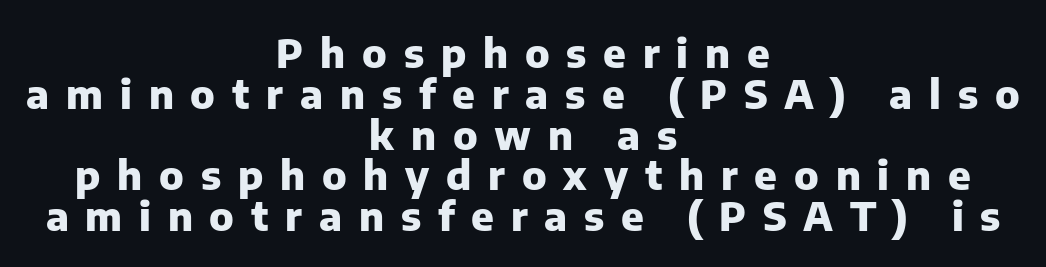
What kind of face is this? One without serifs — a sans. Any mark beneath the type? The region is blank. The line texture is sparse and dotted thanks to wide tracking. Notice how descenders almost collide with the ascenders below — that's tight leading. The face used here has the dense, thick strokes of a bold. The rendering uses natural spacing where letterforms have individual widths.
